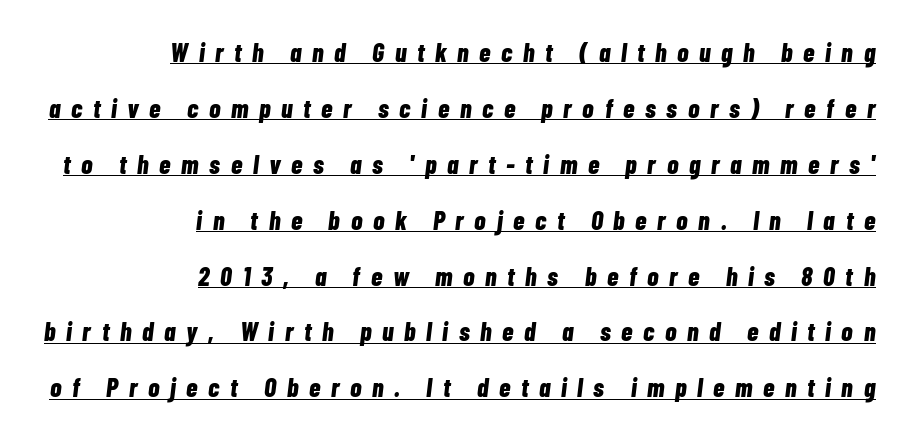
{"italic": "yes", "lean": "right", "slant_degrees": 7, "bold": "yes", "underline": "yes", "align": "right", "line_spacing": "loose", "line_spacing_ratio": 2.15, "letter_spacing": "wide", "letter_spacing_em": 0.41, "glyph_px": 26}
